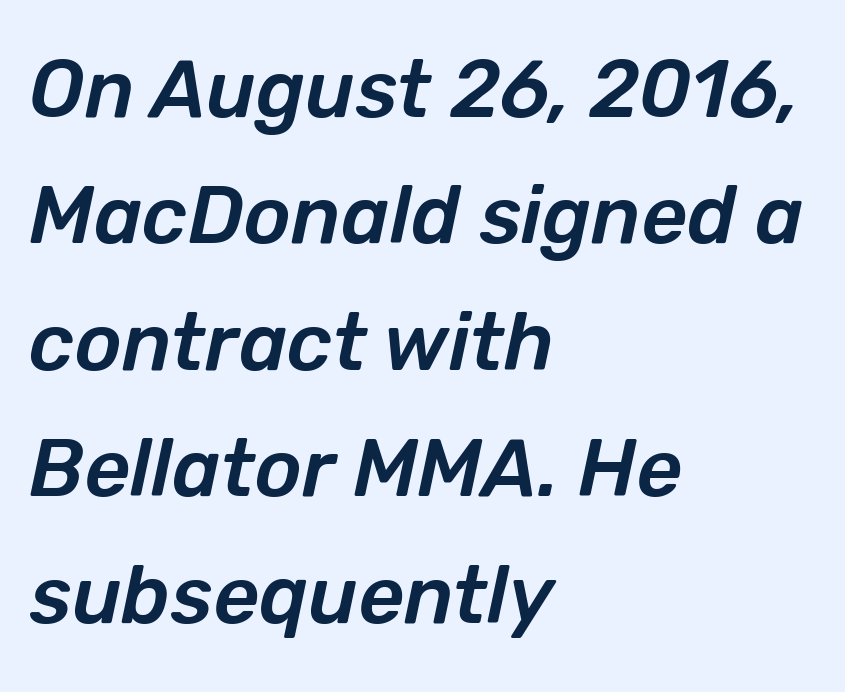
The letters advance in unequal steps, a hallmark of proportional type. Vertical spacing — default. If you drew a line through each stem, it would be angled. The line texture is even and compact thanks to regular tracking.
